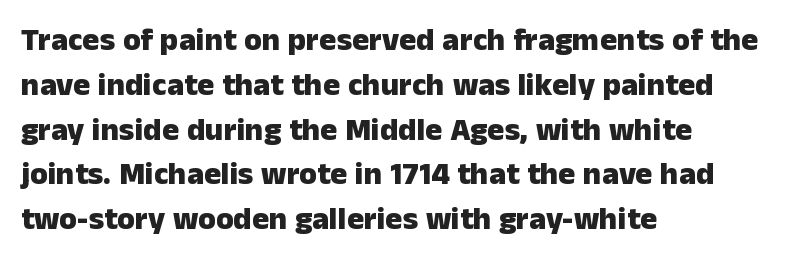
The image shows 32 px heavy sans-serif type, upright; set left-aligned, normal line spacing (1.4x), normal letter spacing, not underlined; low stroke contrast and a medium x-height.
